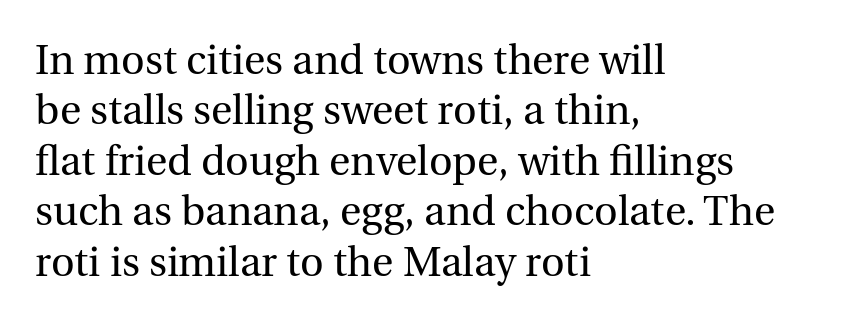
Look at the tracking — it's just the regular setting, nothing added. The rendering anchors every line to the left-hand side. Character widths vary here, with narrow letters taking less room than wide ones. Plain, unruled lines of type.
